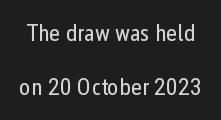
The image shows 24 px text type, upright; set loose line spacing (2.27x), normal letter spacing, not underlined.
